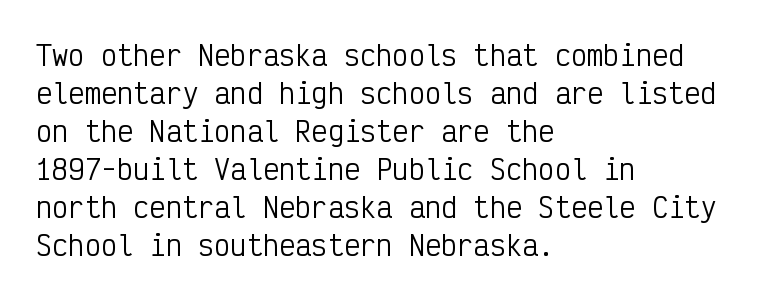
{"italic": "no", "bold": "no", "underline": "no", "align": "left", "line_spacing": "normal", "line_spacing_ratio": 1.41, "letter_spacing": "normal", "letter_spacing_em": 0.0, "glyph_px": 27}
